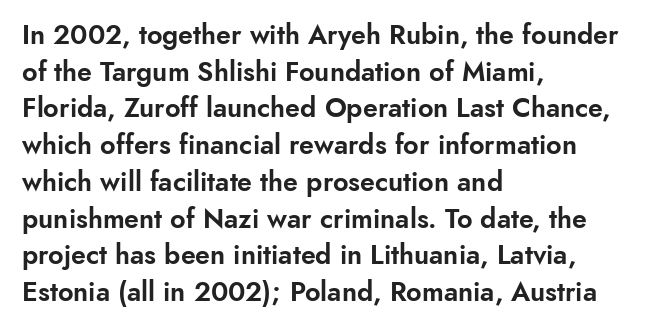
Alignment: flush left. The lettering stays uniformly vertical, giving the passage a roman look. The block of text has a typical density, with ordinary space between rows. Beneath every word, the page is bare. Compared with typical body copy, the letter spacing here is the same.
